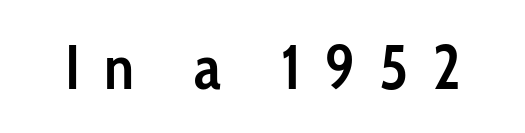
{"serif": "no", "italic": "no", "bold": "semi", "weight": "semibold", "width": "condensed", "stroke_contrast": "low", "x_height": "medium", "monospaced": "no", "underline": "no", "letter_spacing": "wide", "letter_spacing_em": 0.38, "glyph_px": 63}
